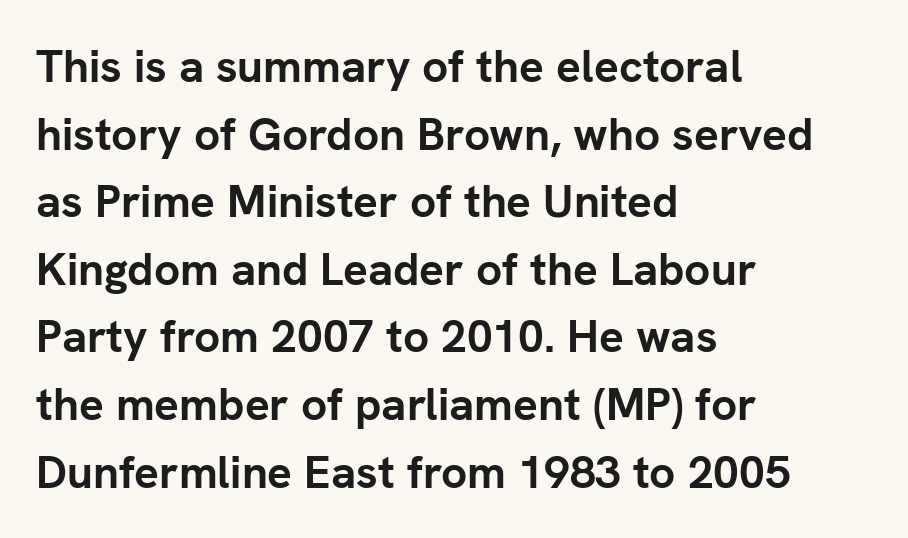
Q: Is the text bold? A: Yes.
Q: Is the text italic (slanted)? A: No, it is upright.
Q: Is the typeface a serif or a sans-serif typeface? A: Sans-serif.
Q: Is the text underlined? A: No.
Q: How is the paragraph aligned? A: Left-aligned.
Q: Is the spacing between letters normal or unusually wide? A: Normal.
Q: Is the spacing between lines tight, normal or loose? A: Normal.
Q: Width (condensed, normal, or wide)? A: Normal.
Q: Stroke contrast? A: Low.
Q: x-height? A: Medium.
Q: Monospaced? A: No.
